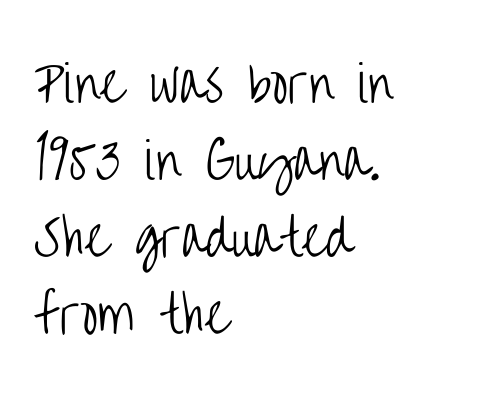
{"serif": "no", "italic": "no", "bold": "no", "weight": "light", "width": "condensed", "stroke_contrast": "low", "x_height": "large", "monospaced": "no", "underline": "no", "align": "left", "line_spacing": "normal", "line_spacing_ratio": 1.54, "letter_spacing": "normal", "letter_spacing_em": 0.0, "glyph_px": 50}
